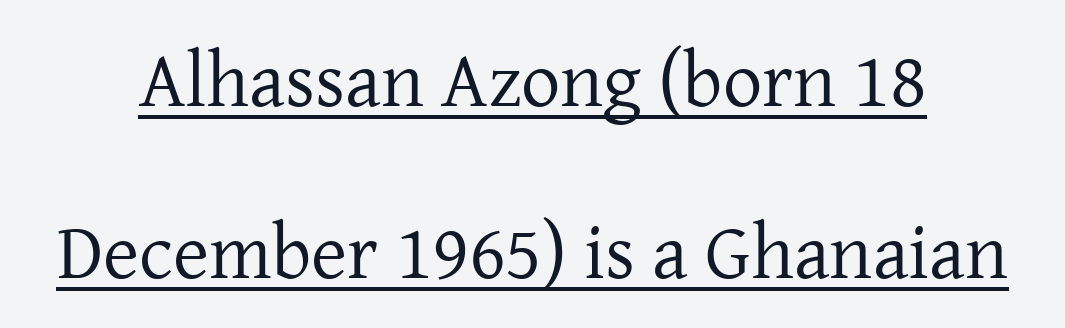
{"serif": "yes", "italic": "no", "bold": "no", "weight": "regular", "width": "normal", "stroke_contrast": "low", "x_height": "medium", "monospaced": "no", "underline": "yes", "align": "center", "line_spacing": "loose", "line_spacing_ratio": 2.21, "letter_spacing": "normal", "letter_spacing_em": 0.0, "glyph_px": 78}
